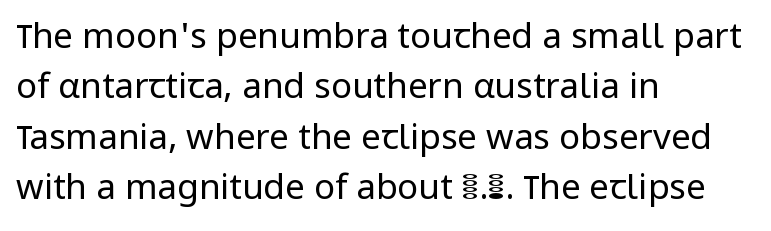
The image shows 35 px regular-weight sans-serif type, upright; set left-aligned, normal line spacing (1.44x), normal letter spacing, not underlined; low stroke contrast and a medium x-height.
